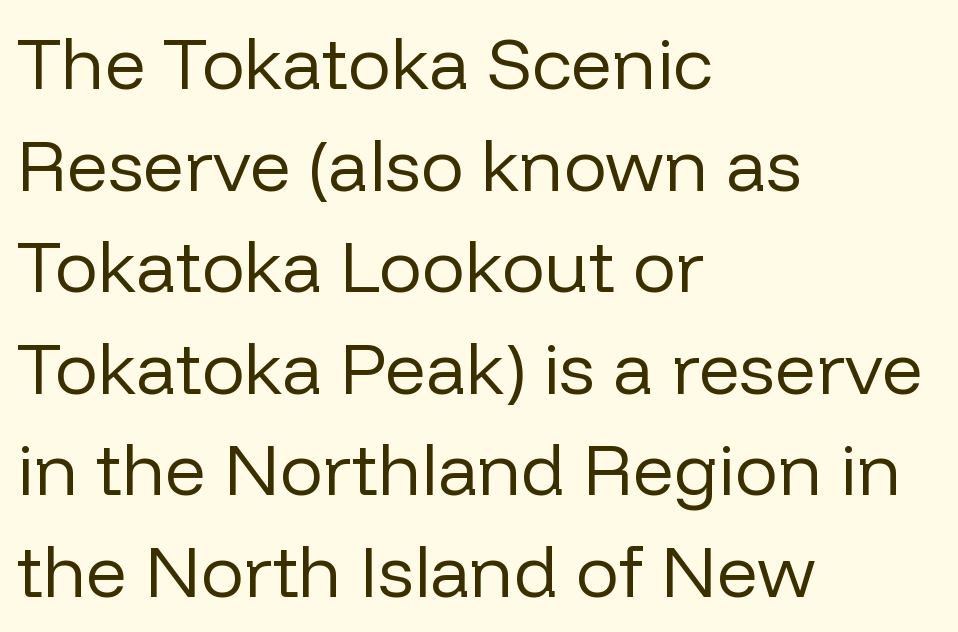
{"serif": "no", "italic": "no", "bold": "no", "weight": "regular", "width": "normal", "stroke_contrast": "low", "x_height": "medium", "monospaced": "no", "underline": "no", "align": "left", "line_spacing": "normal", "line_spacing_ratio": 1.41, "letter_spacing": "normal", "letter_spacing_em": 0.0, "glyph_px": 72}
